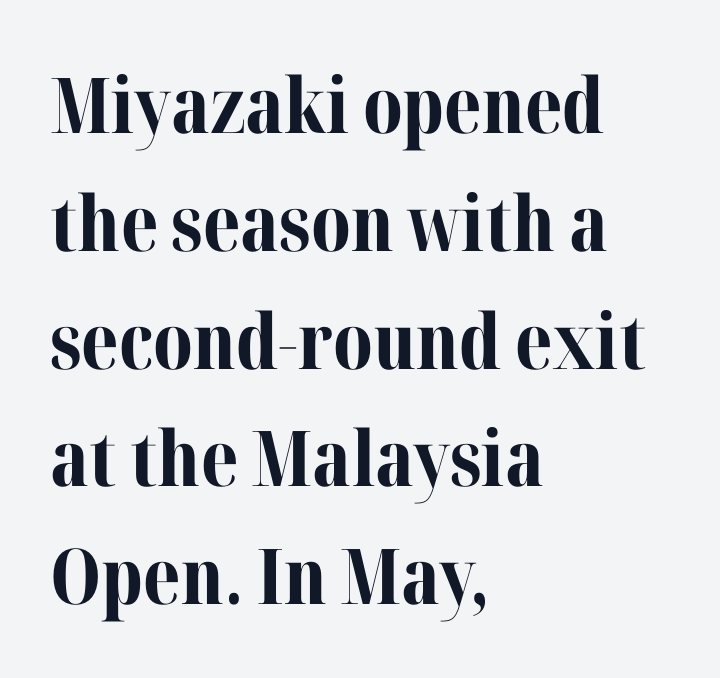
{"serif": "yes", "italic": "no", "bold": "yes", "weight": "bold", "width": "normal", "stroke_contrast": "medium", "x_height": "medium", "monospaced": "no", "underline": "no", "align": "left", "line_spacing": "normal", "line_spacing_ratio": 1.53, "letter_spacing": "normal", "letter_spacing_em": 0.0, "glyph_px": 77}
